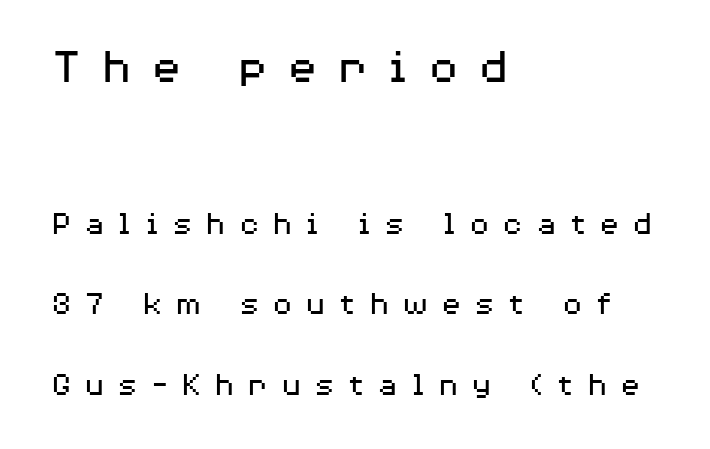
The image shows 51 px regular-weight, wide sans-serif type, upright; set left-aligned, loose line spacing (2.37x), unusually wide letter spacing (+0.37 em), not underlined; the first (top) block is 1.5x larger; medium stroke contrast and a medium x-height.
